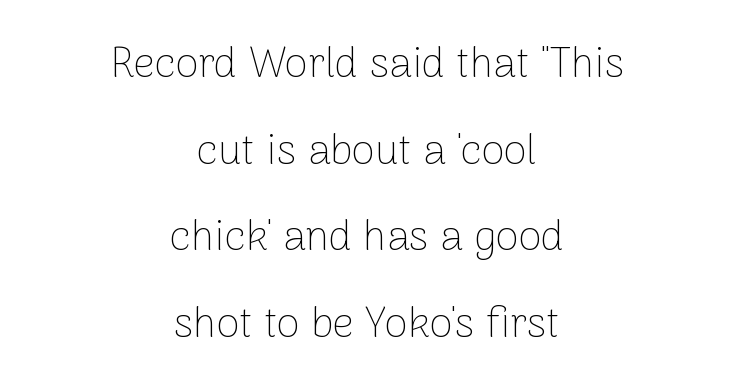
These lines keep a tight, regular rhythm from letter to letter. If you measured baseline to baseline, you'd find a long distance. In terms of posture, this sample is upright. Serifs: no, the terminals of the letterforms are clean.
